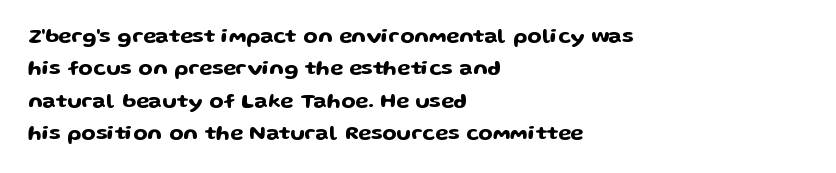
The image shows 21 px text type, upright; set left-aligned, normal line spacing (1.54x), normal letter spacing, not underlined.
